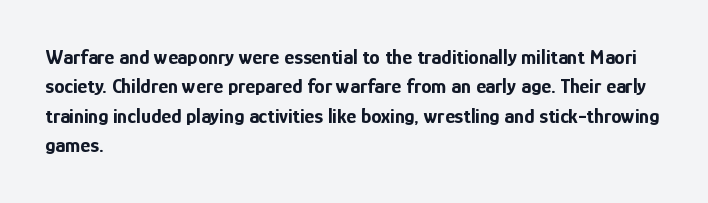
Posture: upright roman. Underlining? Definitely not there. Each line starts at the same left margin while the right side varies. Stroke thickness is high; the sample reads as a true bold. The block of text has a typical density, with ordinary space between rows.
